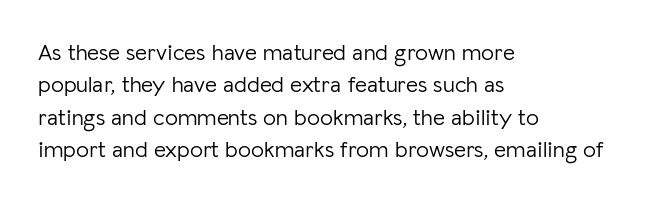
{"italic": "no", "bold": "no", "underline": "no", "align": "left", "line_spacing": "normal", "line_spacing_ratio": 1.41, "letter_spacing": "normal", "letter_spacing_em": 0.0, "glyph_px": 23}
